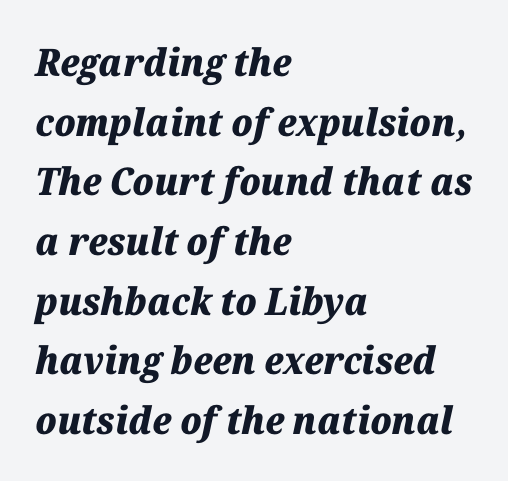
Q: Is the text bold? A: Yes.
Q: Is the text italic (slanted)? A: Yes, it leans right by about 12 degrees.
Q: Is the text underlined? A: No.
Q: How is the paragraph aligned? A: Left-aligned.
Q: Is the spacing between letters normal or unusually wide? A: Normal.
Q: Is the spacing between lines tight, normal or loose? A: Normal.
Q: Width (condensed, normal, or wide)? A: Normal.
Q: Stroke contrast? A: Medium.
Q: x-height? A: Medium.
Q: Monospaced? A: No.
